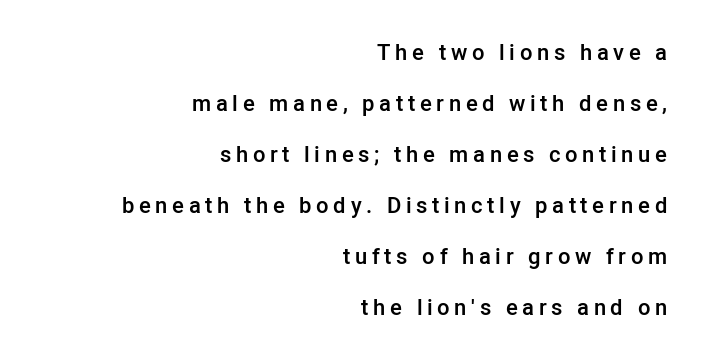
Q: Is the text bold? A: Semi-bold.
Q: Is the text italic (slanted)? A: No, it is upright.
Q: Is the text underlined? A: No.
Q: How is the paragraph aligned? A: Right-aligned.
Q: Is the spacing between letters normal or unusually wide? A: Unusually wide.
Q: Is the spacing between lines tight, normal or loose? A: Loose.
